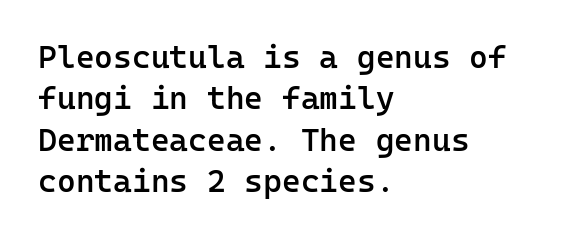
The image shows 32 px semibold sans-serif type, upright, monospaced; set left-aligned, normal line spacing (1.29x), normal letter spacing, not underlined; low stroke contrast and a medium x-height.
